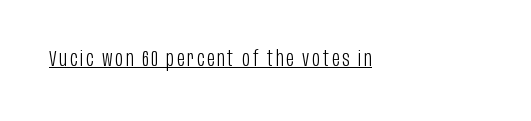
Q: Is the text bold? A: No.
Q: Is the text italic (slanted)? A: No, it is upright.
Q: Is the text underlined? A: Yes.
Q: How is the paragraph aligned? A: Left-aligned.
